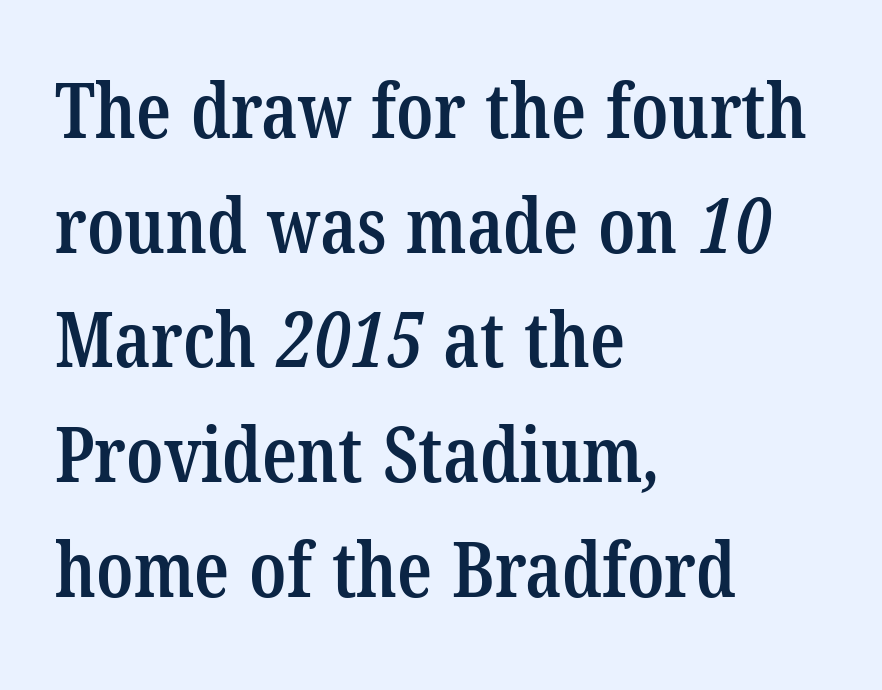
The line-height multiplier appears to be the usual default. Every row of glyphs begins at an identical x-position on the left. Semibold letterforms, between regular and bold. Looks like regular typesetting: each glyph gets only the width it needs. Type without underlining. This sample uses a serif face.
